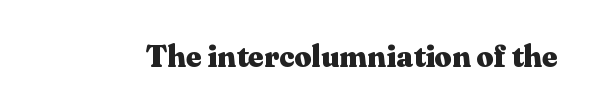
Q: Is the text bold? A: Yes.
Q: Is the text italic (slanted)? A: No, it is upright.
Q: Is the typeface a serif or a sans-serif typeface? A: Serif.
Q: Is the text underlined? A: No.
Q: Is the spacing between letters normal or unusually wide? A: Normal.
Q: Width (condensed, normal, or wide)? A: Wide.
Q: Stroke contrast? A: Medium.
Q: x-height? A: Medium.
Q: Monospaced? A: No.
